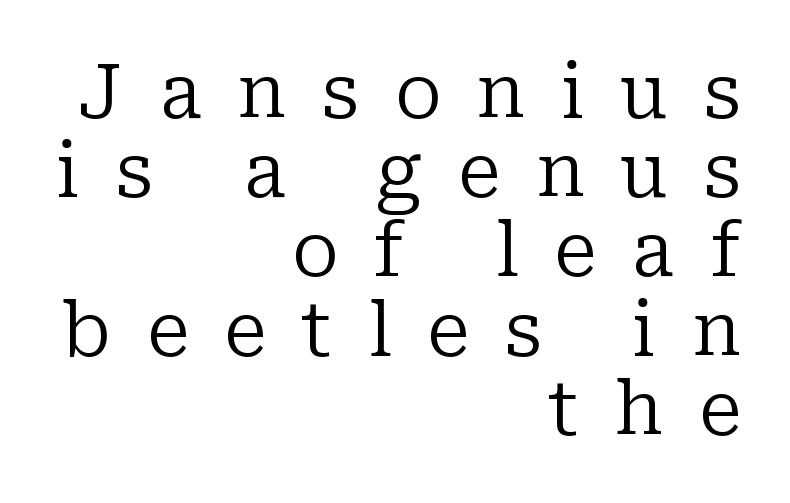
The image shows 74 px regular-weight serif type, upright; set right-aligned, tight line spacing (1.07x), unusually wide letter spacing (+0.48 em), not underlined; low stroke contrast and a medium x-height.
